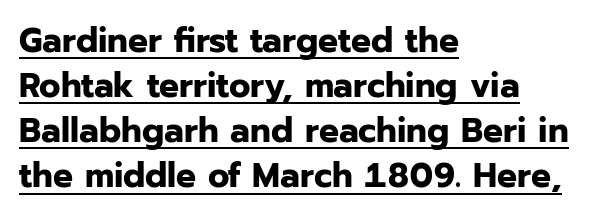
The image shows 35 px bold sans-serif type, upright; set left-aligned, normal line spacing (1.29x), normal letter spacing, underlined; low stroke contrast and a medium x-height.
